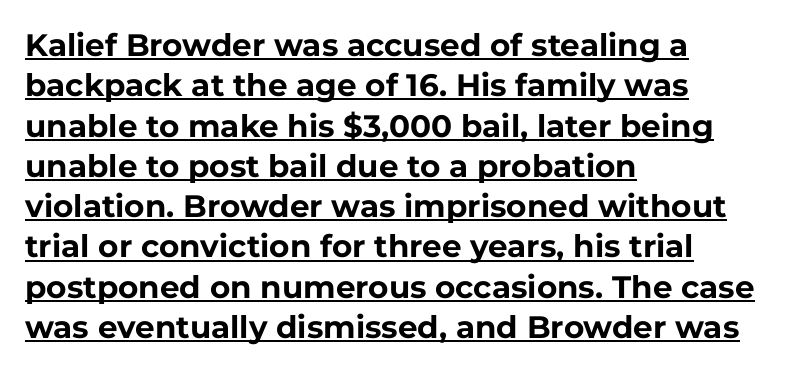
Q: Is the text bold? A: Yes.
Q: Is the text italic (slanted)? A: No, it is upright.
Q: Is the typeface a serif or a sans-serif typeface? A: Sans-serif.
Q: Is the text underlined? A: Yes.
Q: How is the paragraph aligned? A: Left-aligned.
Q: Is the spacing between letters normal or unusually wide? A: Normal.
Q: Is the spacing between lines tight, normal or loose? A: Normal.
Q: Width (condensed, normal, or wide)? A: Normal.
Q: Stroke contrast? A: Low.
Q: x-height? A: Medium.
Q: Monospaced? A: No.
